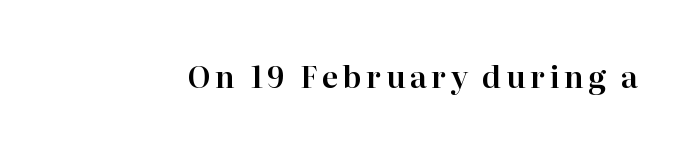
{"serif": "yes", "italic": "no", "width": "normal", "stroke_contrast": "high", "x_height": "medium", "monospaced": "no", "underline": "no", "glyph_px": 30}
